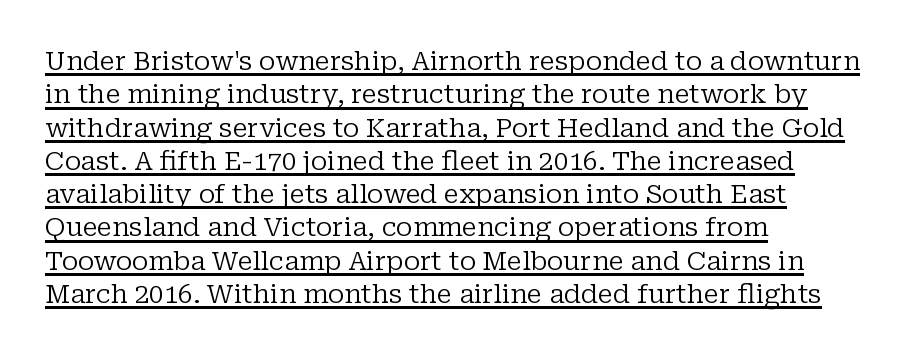
Characters follow at the spacing the type designer built in. Notice how a bar underscores the lettering throughout. The font's upright variant was chosen for this text. Line spacing here is normal. The passage shown is not bold in any degree.
